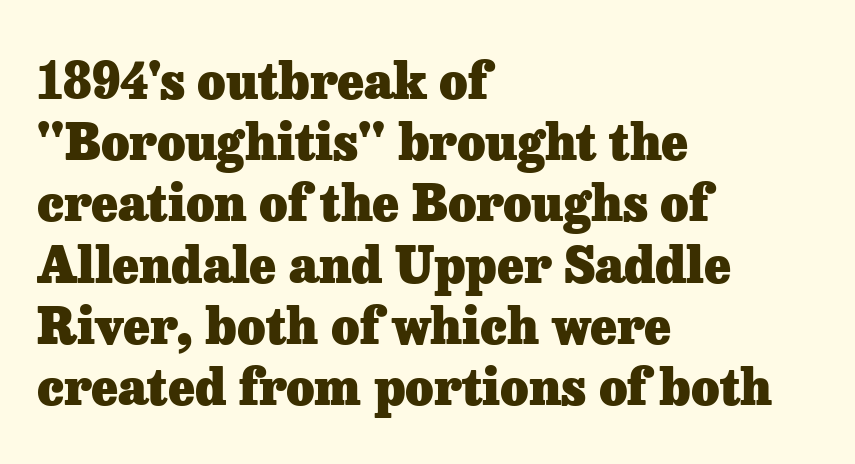
{"serif": "yes", "italic": "no", "bold": "yes", "weight": "heavy", "width": "normal", "stroke_contrast": "low", "x_height": "medium", "monospaced": "no", "underline": "no", "align": "left", "line_spacing": "normal", "line_spacing_ratio": 1.25, "letter_spacing": "normal", "letter_spacing_em": 0.0, "glyph_px": 49}
